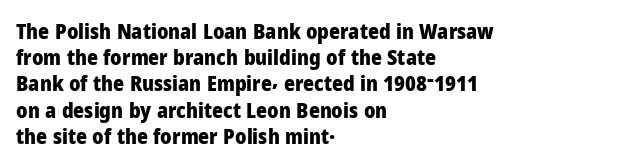
{"italic": "no", "bold": "yes", "underline": "no", "align": "left", "line_spacing": "normal", "line_spacing_ratio": 1.25, "letter_spacing": "normal", "letter_spacing_em": 0.0, "glyph_px": 21}
